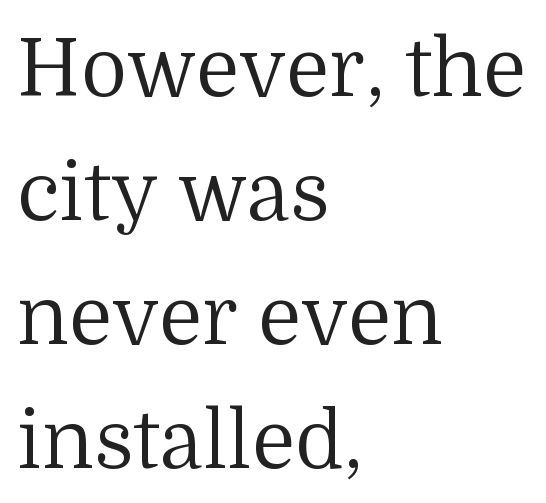
Check the space under the baseline: it is left empty. Nothing unusual about the tracking: characters are spaced as the font intends. One glance says typical: line gaps are just what's usual. The passage shown is typed in a proportional face where columns would drift. Do the letters lean? They stand straight. Weight class: somewhere from thin through regular.
